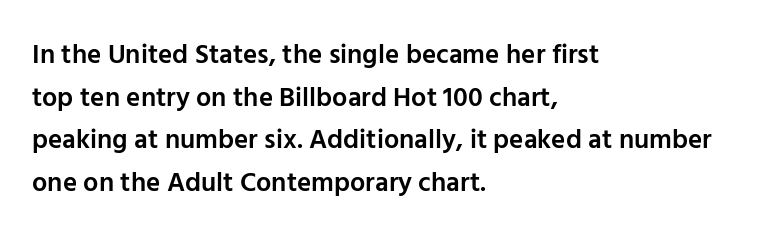
Q: Is the text bold? A: Semi-bold.
Q: Is the text italic (slanted)? A: No, it is upright.
Q: Is the text underlined? A: No.
Q: How is the paragraph aligned? A: Left-aligned.
Q: Is the spacing between letters normal or unusually wide? A: Normal.
Q: Is the spacing between lines tight, normal or loose? A: Normal.
